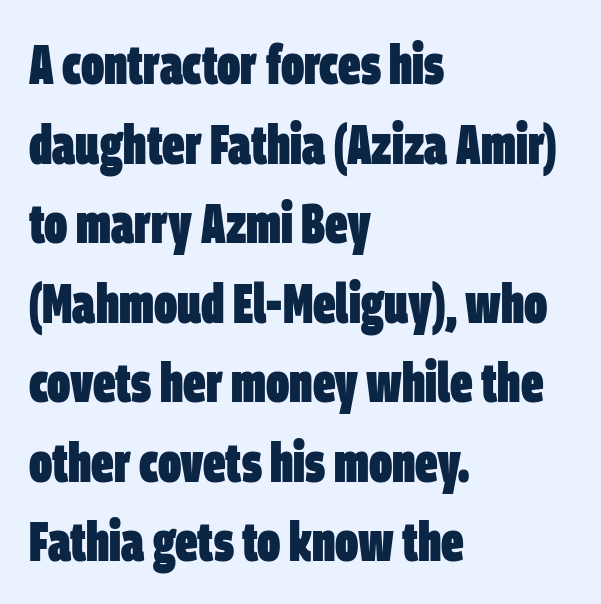
{"serif": "no", "bold": "yes", "weight": "heavy", "width": "condensed", "stroke_contrast": "low", "x_height": "large", "monospaced": "no", "underline": "no", "align": "left", "line_spacing": "normal", "line_spacing_ratio": 1.42, "letter_spacing": "normal", "letter_spacing_em": 0.0, "glyph_px": 56}
